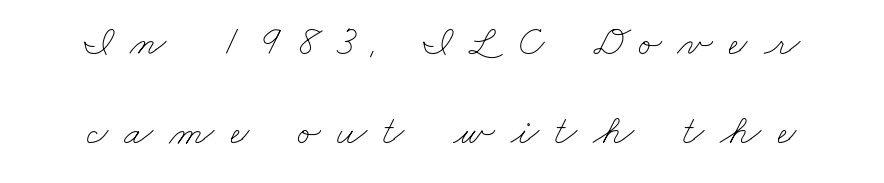
The image shows 42 px thin, wide type; set loose line spacing (2.12x), unusually wide letter spacing (+0.38 em), not underlined; low stroke contrast and a small x-height.
